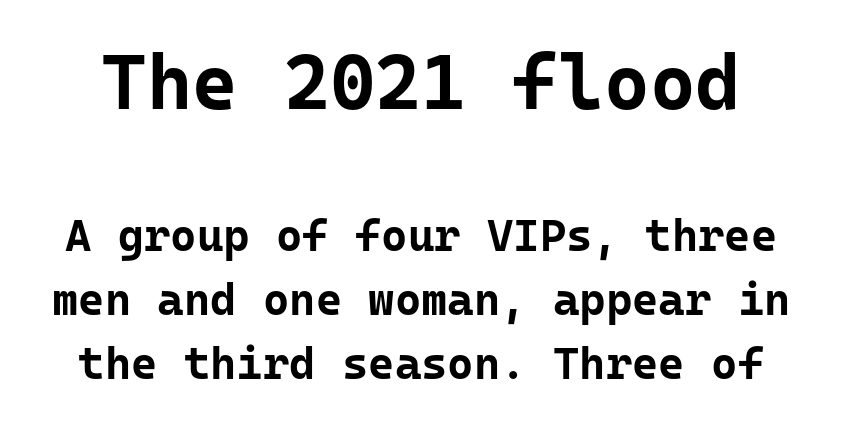
{"serif": "no", "italic": "no", "bold": "yes", "weight": "bold", "width": "normal", "stroke_contrast": "low", "x_height": "medium", "monospaced": "yes", "underline": "no", "line_spacing": "normal", "line_spacing_ratio": 1.42, "letter_spacing": "normal", "letter_spacing_em": 0.0, "larger_block": "first", "size_ratio": 1.73, "glyph_px": 78}
